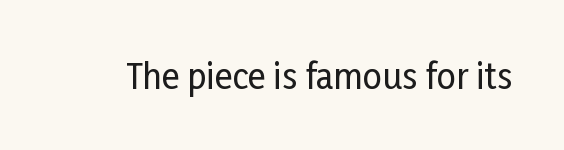
{"serif": "no", "italic": "no", "width": "condensed", "stroke_contrast": "low", "x_height": "medium", "monospaced": "no", "underline": "no", "letter_spacing": "normal", "letter_spacing_em": 0.0, "glyph_px": 34}
